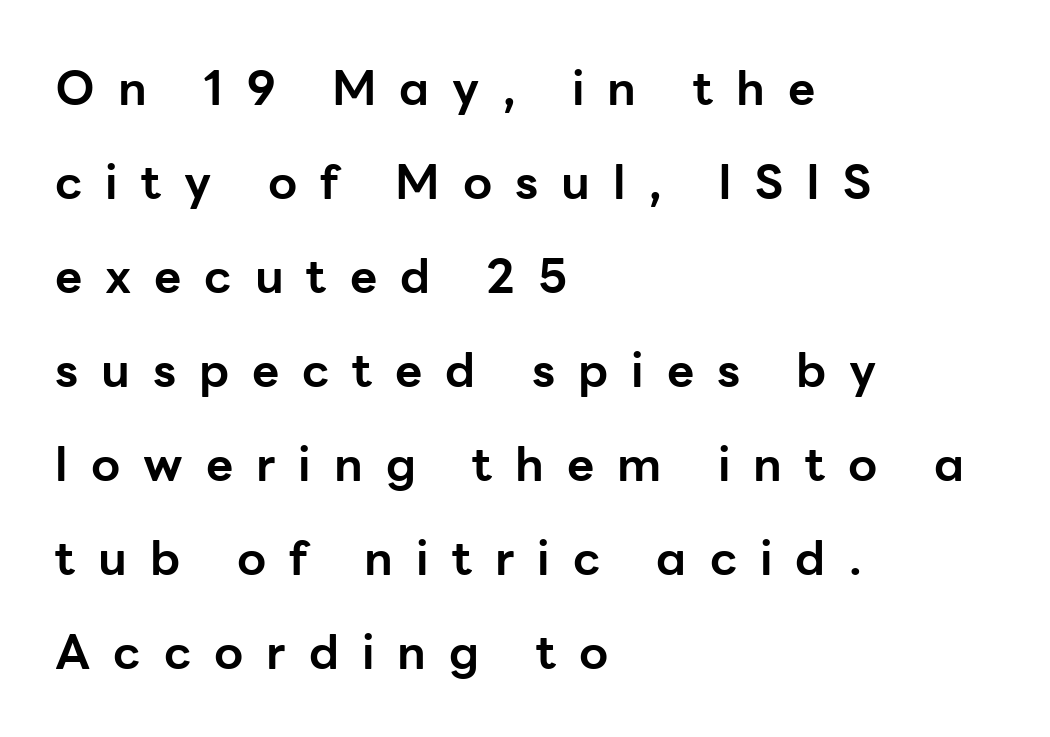
Decoration check: the copy has no underline. The setting favours the left margin, as ordinary paragraphs usually do. A typesetter would call this proportional, since set widths differ per character. Characters remain perfectly vertical along every line. Loose tracking; the words dissolve into strings of separated letters. I'd describe the lettering as bold — thick and assertive.
